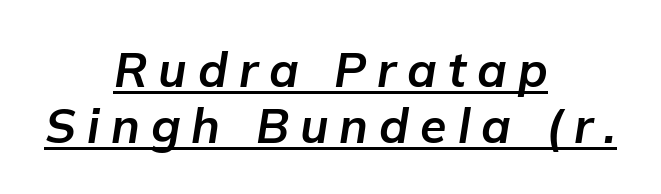
There is plenty of visible air inserted between adjacent glyphs. The letters advance in unequal steps, a hallmark of proportional type. Compared with ordinary roman type, these characters are visibly tilted. Does the weight exceed regular? Yes, all the way to bold. Underlining? Definitely there.
